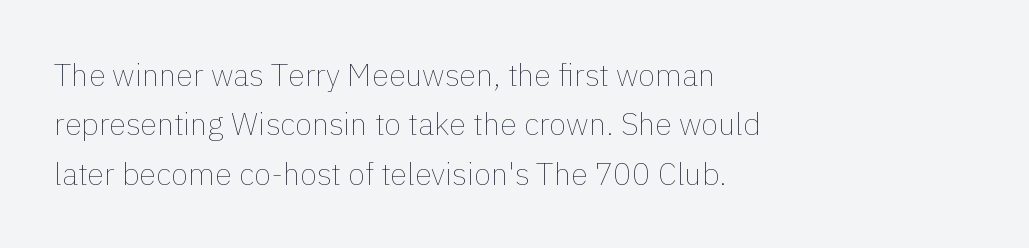
Q: Is the text bold? A: No.
Q: Is the text italic (slanted)? A: No, it is upright.
Q: Is the text underlined? A: No.
Q: How is the paragraph aligned? A: Left-aligned.
Q: Is the spacing between letters normal or unusually wide? A: Normal.
Q: Is the spacing between lines tight, normal or loose? A: Normal.
Q: Width (condensed, normal, or wide)? A: Normal.
Q: x-height? A: Medium.
Q: Monospaced? A: No.
